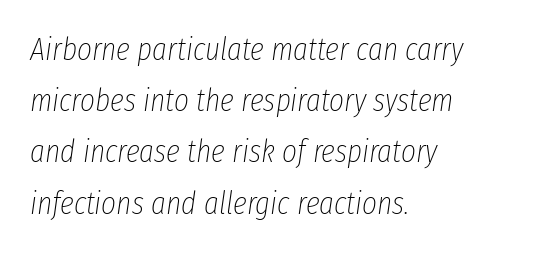
The weight tops out at a normal text grade. Characters are canted at an angle relative to the baseline's perpendicular. The area under the type is left untouched. Is this a fixed-width face? No — the glyphs have proportional, varying widths. Compared with typical body copy, the letter spacing here is the same.
